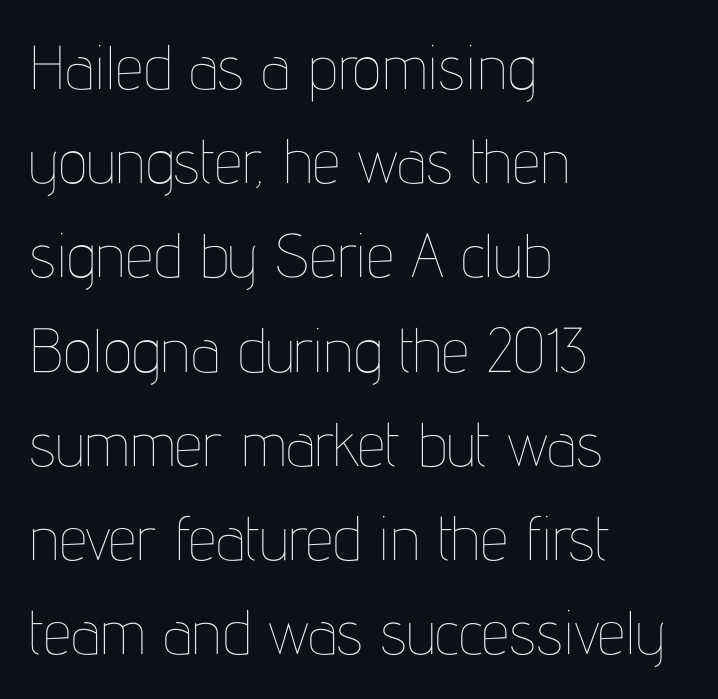
The image shows 62 px thin, condensed type, upright; set left-aligned, normal line spacing (1.52x), normal letter spacing, not underlined; low stroke contrast and a medium x-height.
